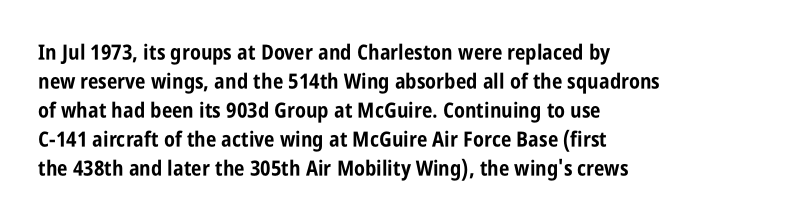
The lines are quadded left. These lines keep a tight, regular rhythm from letter to letter. The gap between lines stays unmarked. It's the straight-up-and-down kind of type. The rendering uses a moderate line-height, typical for paragraphs. Pretty heavy lettering here — definitely bold.
